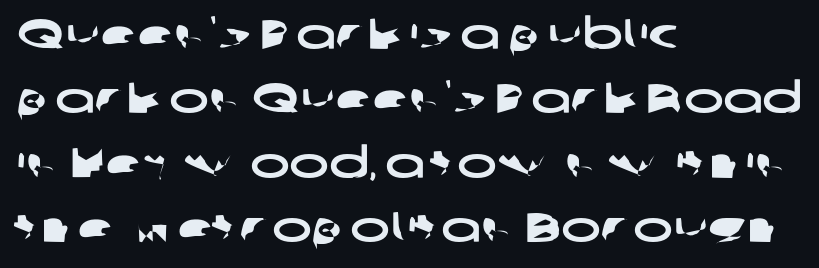
Q: Is the typeface a serif or a sans-serif typeface? A: Sans-serif.
Q: Is the text underlined? A: No.
Q: How is the paragraph aligned? A: Left-aligned.
Q: Is the spacing between letters normal or unusually wide? A: Normal.
Q: Is the spacing between lines tight, normal or loose? A: Normal.
Q: Width (condensed, normal, or wide)? A: Wide.
Q: Stroke contrast? A: Low.
Q: x-height? A: Medium.
Q: Monospaced? A: No.
